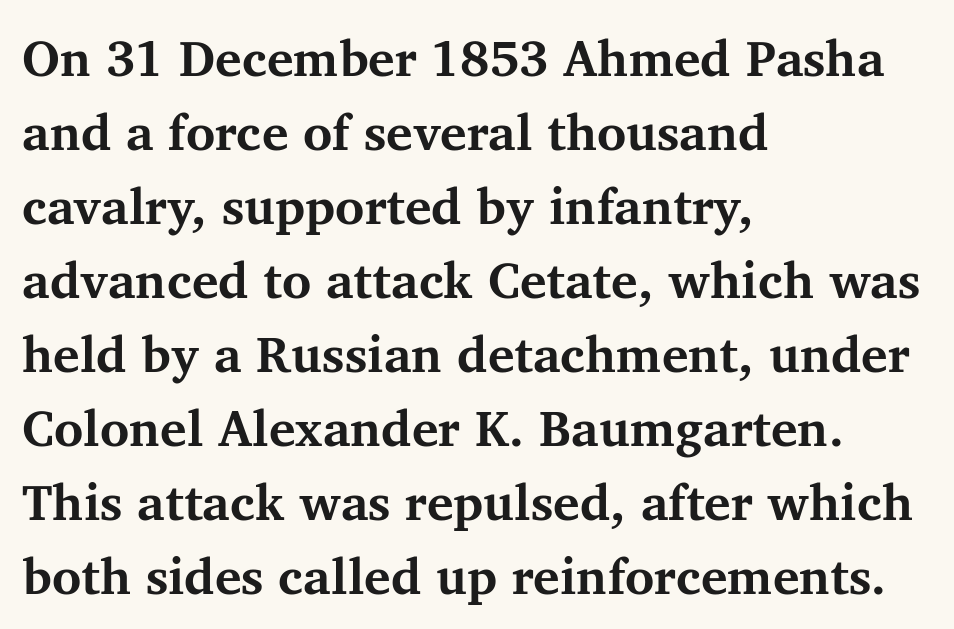
{"serif": "yes", "italic": "no", "bold": "yes", "weight": "bold", "width": "normal", "stroke_contrast": "medium", "x_height": "medium", "monospaced": "no", "underline": "no", "align": "left", "line_spacing": "normal", "line_spacing_ratio": 1.48, "letter_spacing": "normal", "letter_spacing_em": 0.0, "glyph_px": 50}
